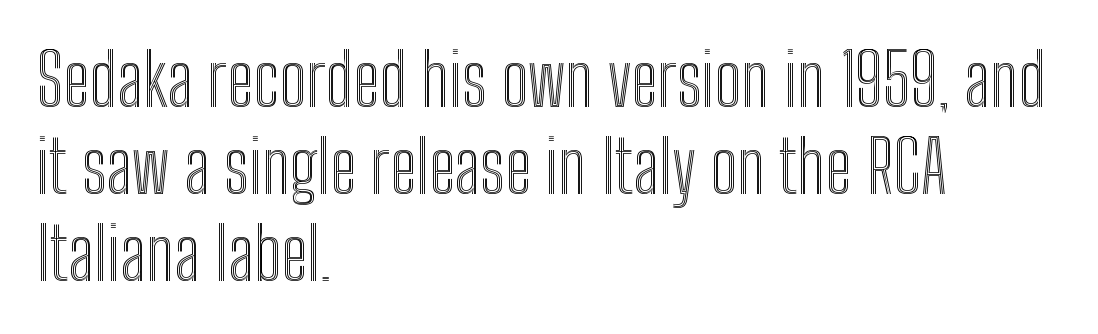
The image shows 72 px condensed type, upright; set left-aligned, line spacing 1.21x, normal letter spacing, not underlined; a medium x-height.
